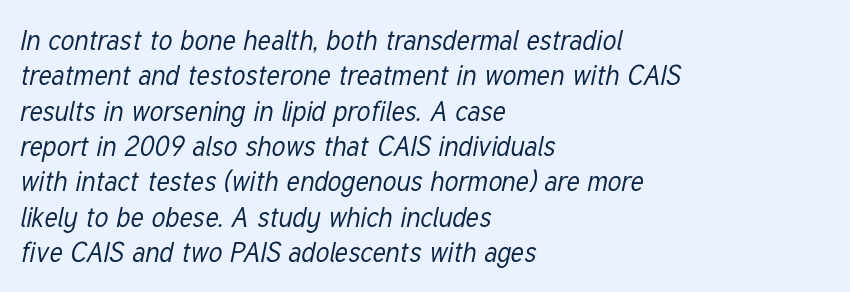
Stroke mass is kept to a normal reading level or below. Descenders hang freely into open space. Caption: standard tracking, unaltered. A typesetter would mark this as italic. Leading: standard.
